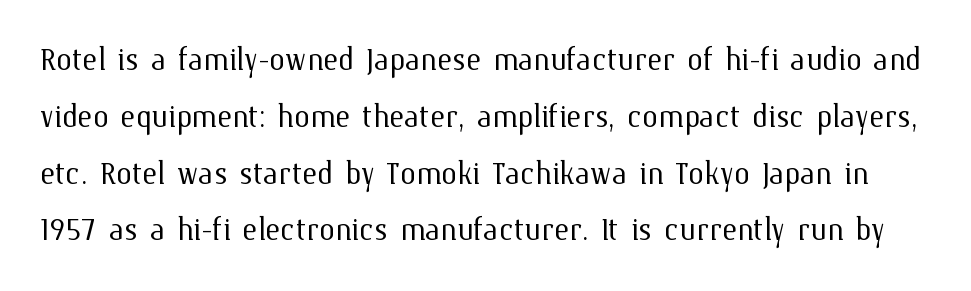
{"italic": "no", "bold": "no", "weight": "light", "width": "normal", "stroke_contrast": "medium", "x_height": "medium", "monospaced": "no", "underline": "no", "line_spacing": "normal", "line_spacing_ratio": 1.42, "letter_spacing": "normal", "letter_spacing_em": 0.0, "glyph_px": 40}
